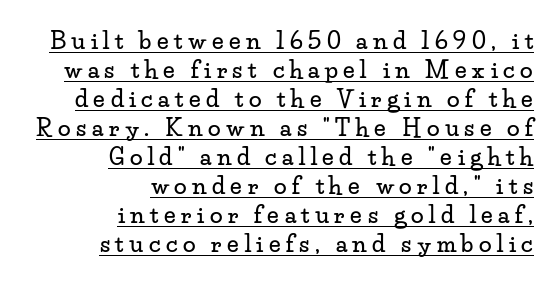
The image shows 23 px text type, upright; set right-aligned, normal line spacing (1.26x), unusually wide letter spacing (+0.24 em), underlined.
